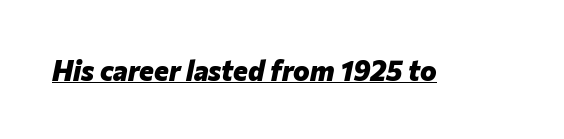
Q: Is the text bold? A: Yes.
Q: Is the text italic (slanted)? A: Yes, it leans right by about 12 degrees.
Q: Is the text underlined? A: Yes.
Q: Is the spacing between letters normal or unusually wide? A: Normal.
Q: Width (condensed, normal, or wide)? A: Normal.
Q: Stroke contrast? A: Low.
Q: x-height? A: Medium.
Q: Monospaced? A: No.
